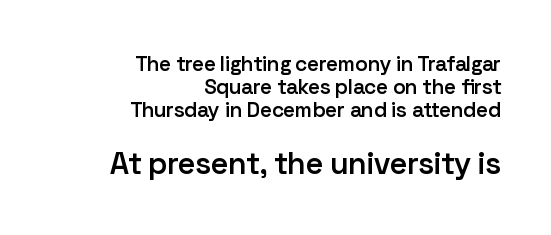
{"serif": "no", "italic": "no", "bold": "semi", "weight": "semibold", "width": "normal", "stroke_contrast": "low", "x_height": "medium", "monospaced": "no", "underline": "no", "align": "right", "line_spacing": "tight", "line_spacing_ratio": 1.09, "letter_spacing": "normal", "letter_spacing_em": 0.0, "larger_block": "second", "size_ratio": 1.48, "glyph_px": 31}
